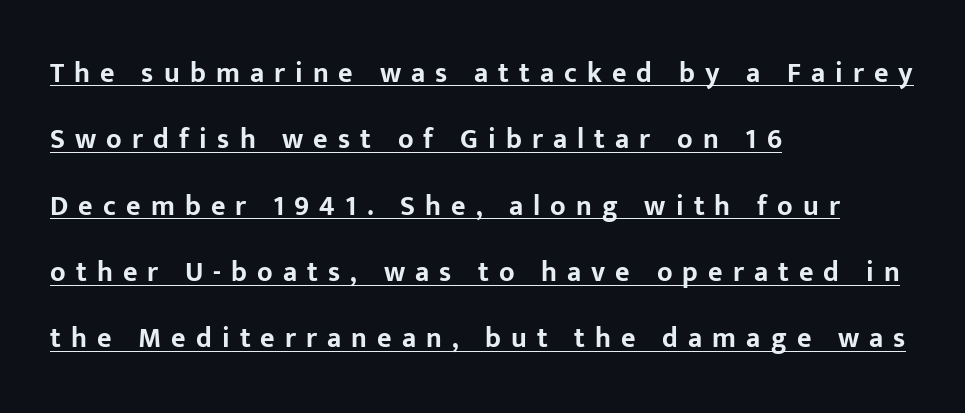
Q: Is the text bold? A: Yes.
Q: Is the text italic (slanted)? A: No, it is upright.
Q: Is the typeface a serif or a sans-serif typeface? A: Sans-serif.
Q: Is the text underlined? A: Yes.
Q: How is the paragraph aligned? A: Left-aligned.
Q: Is the spacing between letters normal or unusually wide? A: Unusually wide.
Q: Is the spacing between lines tight, normal or loose? A: Loose.
Q: Width (condensed, normal, or wide)? A: Normal.
Q: Stroke contrast? A: Low.
Q: x-height? A: Medium.
Q: Monospaced? A: No.
